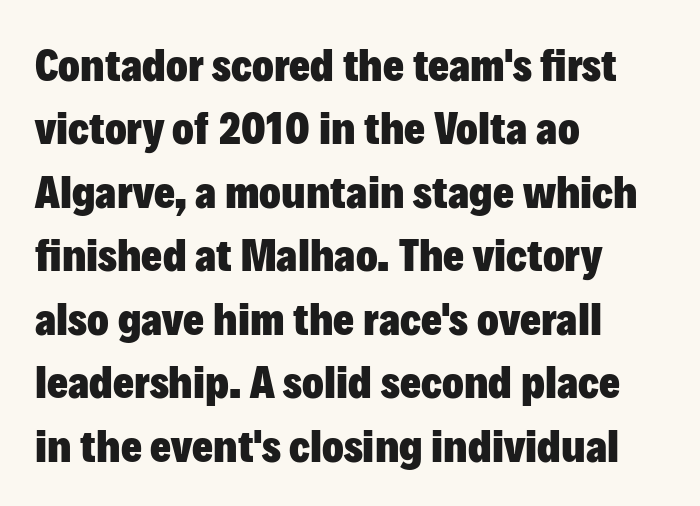
Q: Is the text bold? A: Yes.
Q: Is the text italic (slanted)? A: No, it is upright.
Q: Is the typeface a serif or a sans-serif typeface? A: Sans-serif.
Q: Is the text underlined? A: No.
Q: How is the paragraph aligned? A: Left-aligned.
Q: Is the spacing between letters normal or unusually wide? A: Normal.
Q: Is the spacing between lines tight, normal or loose? A: Normal.
Q: Width (condensed, normal, or wide)? A: Normal.
Q: Stroke contrast? A: Low.
Q: x-height? A: Medium.
Q: Monospaced? A: No.
